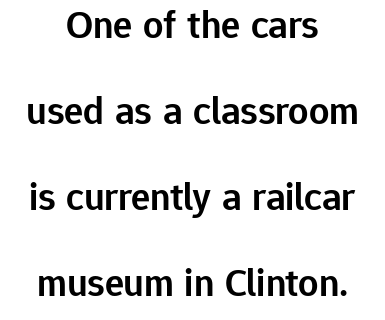
{"serif": "no", "italic": "no", "bold": "semi", "weight": "semibold", "width": "normal", "stroke_contrast": "low", "x_height": "medium", "monospaced": "no", "underline": "no", "align": "center", "line_spacing": "loose", "line_spacing_ratio": 2.15, "letter_spacing": "normal", "letter_spacing_em": 0.0, "glyph_px": 40}
